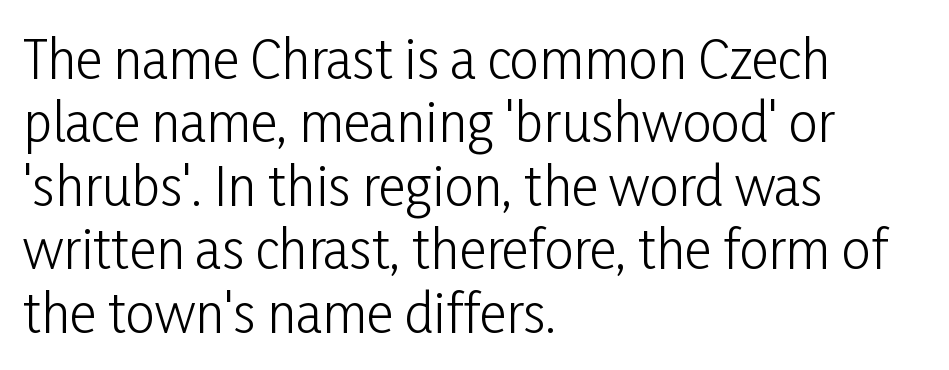
Q: Is the text bold? A: No.
Q: Is the text italic (slanted)? A: No, it is upright.
Q: Is the typeface a serif or a sans-serif typeface? A: Sans-serif.
Q: Is the text underlined? A: No.
Q: How is the paragraph aligned? A: Left-aligned.
Q: Is the spacing between letters normal or unusually wide? A: Normal.
Q: Width (condensed, normal, or wide)? A: Condensed.
Q: Stroke contrast? A: Low.
Q: x-height? A: Medium.
Q: Monospaced? A: No.
